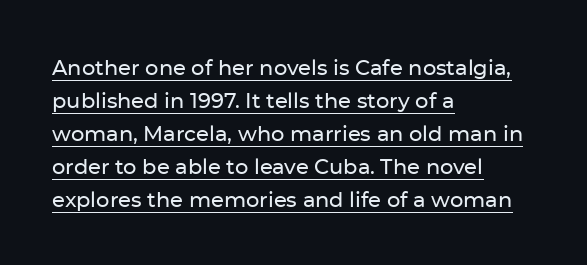
These lines were composed using upright roman letters. Characters follow at the spacing the type designer built in. What's the leading like? Ordinary, nothing unusual. One-word summary of the alignment: left.
